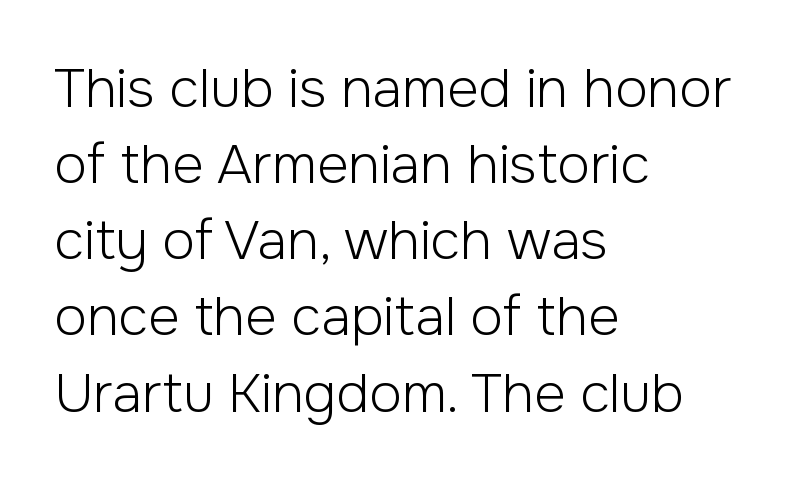
The image shows 54 px light sans-serif type, upright; set left-aligned, normal line spacing (1.41x), normal letter spacing, not underlined; low stroke contrast and a medium x-height.
